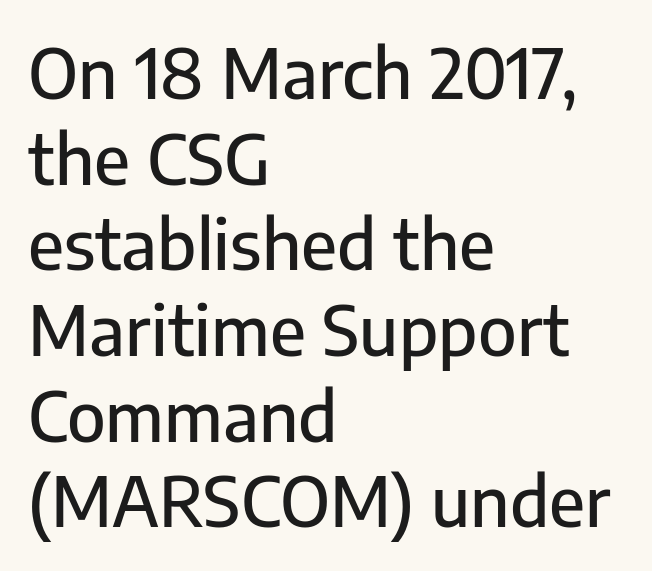
In terms of leading, this rendering sits right in the middle. This is the regular roman posture of the typeface. Look at the tracking — it's just the regular setting, nothing added. Rule under the text: the space is simply empty. Casual observation: everything's shoved over to the left.
